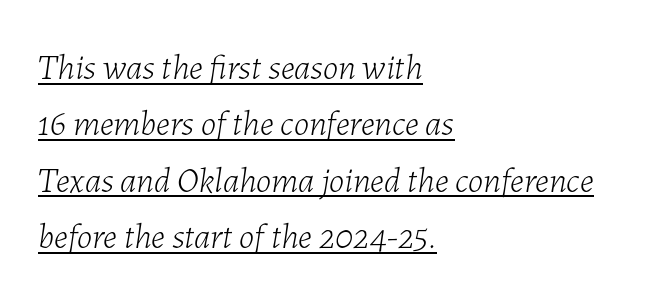
The image shows 35 px light type, italic (leaning right); set left-aligned, normal line spacing (1.61x), normal letter spacing, underlined; low stroke contrast and a medium x-height.
